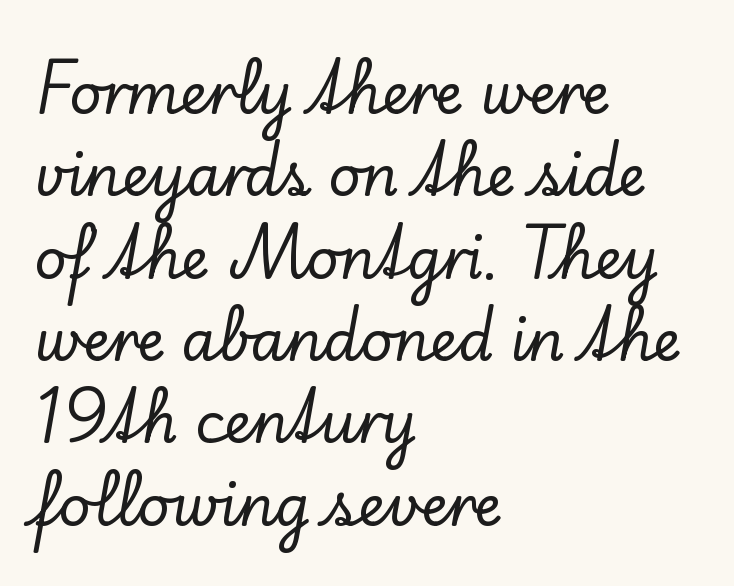
Q: Is the text italic (slanted)? A: Yes.
Q: Is the typeface a serif or a sans-serif typeface? A: Serif.
Q: Is the text underlined? A: No.
Q: How is the paragraph aligned? A: Left-aligned.
Q: Is the spacing between letters normal or unusually wide? A: Normal.
Q: Is the spacing between lines tight, normal or loose? A: Normal.
Q: Width (condensed, normal, or wide)? A: Normal.
Q: Stroke contrast? A: Low.
Q: x-height? A: Small.
Q: Monospaced? A: No.
